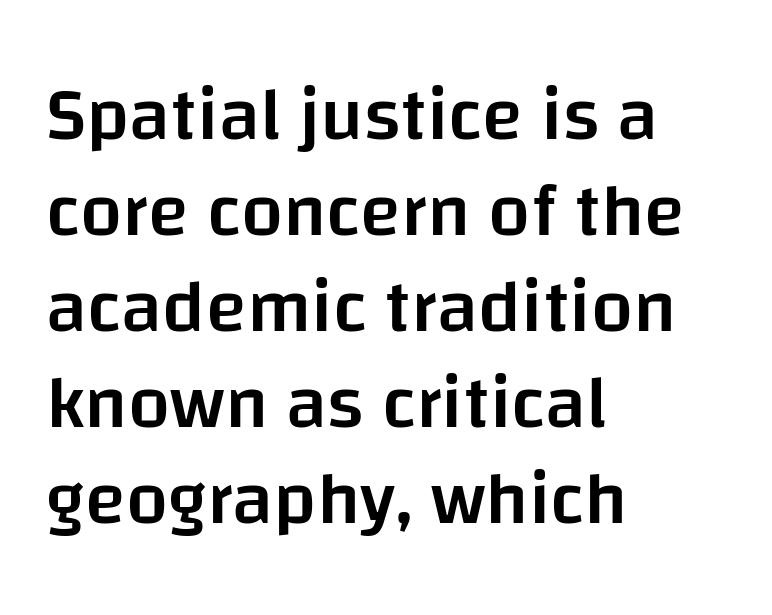
Q: Is the text bold? A: Semi-bold.
Q: Is the text italic (slanted)? A: No, it is upright.
Q: Is the typeface a serif or a sans-serif typeface? A: Sans-serif.
Q: Is the text underlined? A: No.
Q: How is the paragraph aligned? A: Left-aligned.
Q: Is the spacing between letters normal or unusually wide? A: Normal.
Q: Is the spacing between lines tight, normal or loose? A: Normal.
Q: Width (condensed, normal, or wide)? A: Normal.
Q: Stroke contrast? A: Low.
Q: x-height? A: Large.
Q: Monospaced? A: No.
